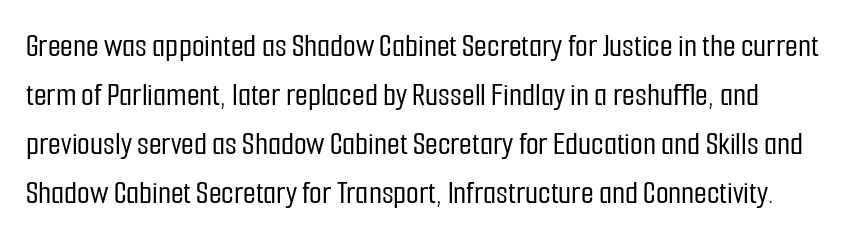
The image shows 33 px condensed sans-serif type, upright; set normal line spacing (1.48x), normal letter spacing, not underlined; low stroke contrast and a medium x-height.
